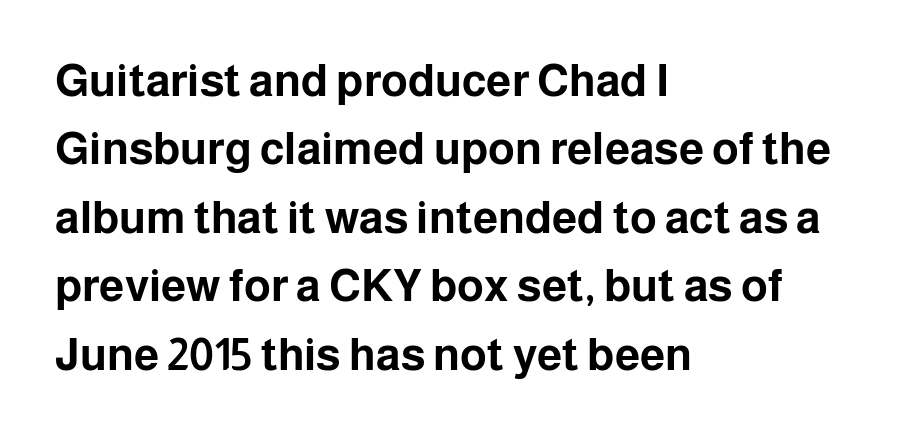
In terms of leading, this rendering sits right in the middle. The tracking reads as untouched default to a designer's eye. These lines are rendered in a variable-pitch font. These lines were composed using upright roman letters. Stroke thickness is high; the sample reads as a true bold. Words float on clear page, feet unadorned.
